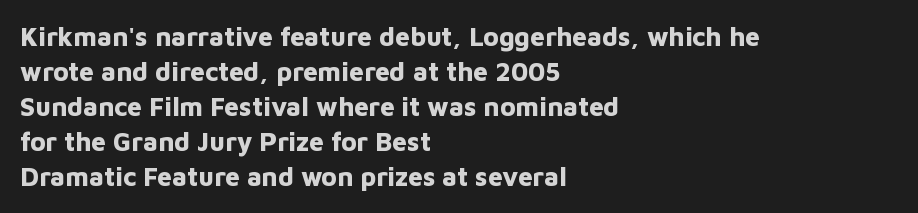
Spacing between characters is what you'd get straight out of the box. If you drew a line through each stem, it would be perfectly vertical. Which margin do the lines hug? The left one — the right edge is uneven. Leading: standard. Is the type bold? Yes — the strokes are clearly thick and heavy.
